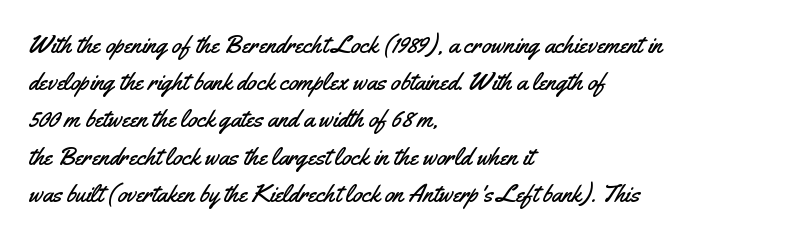
Compared with typical paragraphs, the rows here are spaced about the same. No word sits above an underline. Left-aligned paragraph, ragged on the right. This sample uses plain, unmodified letter spacing.
